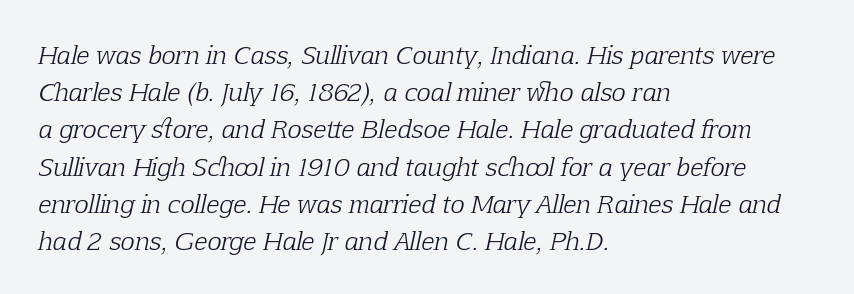
Q: Is the text bold? A: No.
Q: Is the text italic (slanted)? A: Yes, it leans right by about 12 degrees.
Q: Is the text underlined? A: No.
Q: How is the paragraph aligned? A: Left-aligned.
Q: Is the spacing between letters normal or unusually wide? A: Normal.
Q: Is the spacing between lines tight, normal or loose? A: Normal.
